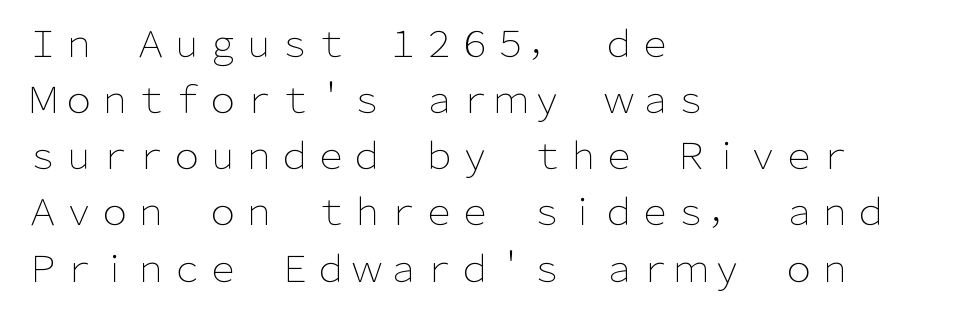
{"serif": "no", "italic": "no", "bold": "no", "weight": "light", "width": "normal", "stroke_contrast": "low", "x_height": "medium", "monospaced": "no", "underline": "no", "align": "left", "line_spacing": "normal", "line_spacing_ratio": 1.56, "letter_spacing": "normal", "letter_spacing_em": 0.0, "glyph_px": 36}
